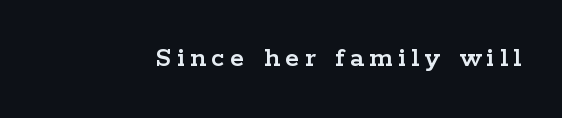
Q: Is the text italic (slanted)? A: No, it is upright.
Q: Is the typeface a serif or a sans-serif typeface? A: Serif.
Q: Is the text underlined? A: No.
Q: Width (condensed, normal, or wide)? A: Wide.
Q: Stroke contrast? A: Low.
Q: x-height? A: Medium.
Q: Monospaced? A: No.
